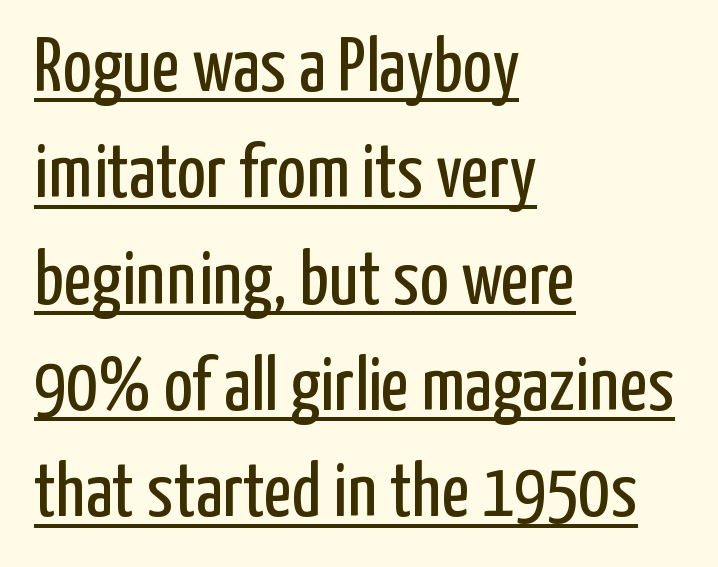
A continuous stroke trails under the words, as in a hyperlink. This sample uses plain, unmodified letter spacing. You can tell it's not italic because the verticals are truly vertical. Interline gaps are of average width in this sample. Is the type heavy? It reads as light-to-regular instead.
